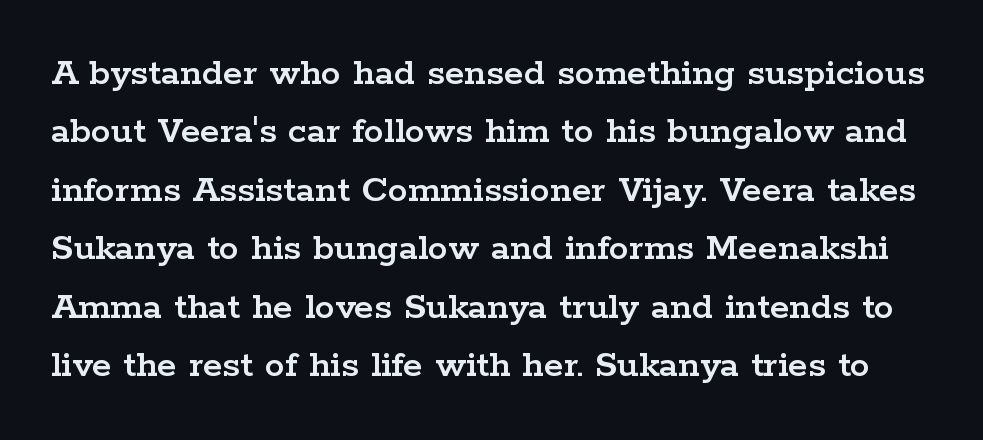
{"serif": "yes", "italic": "no", "width": "wide", "stroke_contrast": "low", "x_height": "medium", "monospaced": "no", "underline": "no", "line_spacing": "normal", "line_spacing_ratio": 1.46, "letter_spacing": "normal", "letter_spacing_em": 0.0, "glyph_px": 40}
